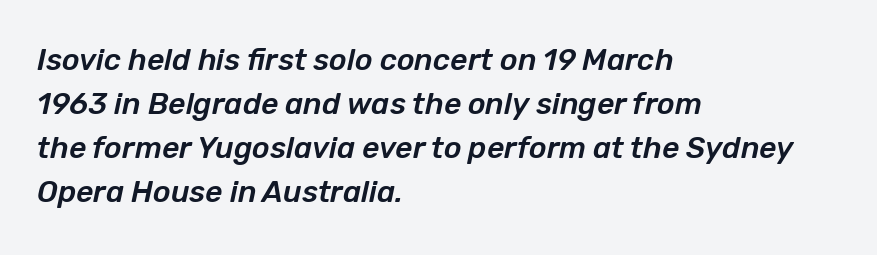
{"italic": "yes", "lean": "right", "slant_degrees": 12, "width": "normal", "stroke_contrast": "low", "x_height": "medium", "monospaced": "no", "underline": "no", "align": "left", "line_spacing": "normal", "line_spacing_ratio": 1.47, "letter_spacing": "normal", "letter_spacing_em": 0.0, "glyph_px": 30}
